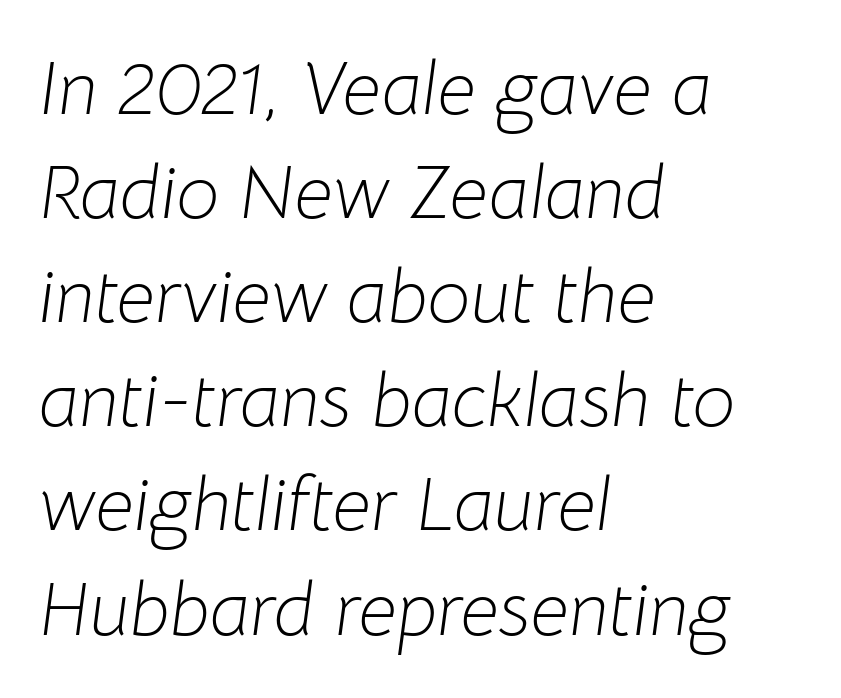
Q: Is the text bold? A: No.
Q: Is the text italic (slanted)? A: Yes, it leans right by about 8 degrees.
Q: Is the text underlined? A: No.
Q: How is the paragraph aligned? A: Left-aligned.
Q: Is the spacing between letters normal or unusually wide? A: Normal.
Q: Is the spacing between lines tight, normal or loose? A: Normal.
Q: Width (condensed, normal, or wide)? A: Normal.
Q: Stroke contrast? A: Low.
Q: x-height? A: Medium.
Q: Monospaced? A: No.
